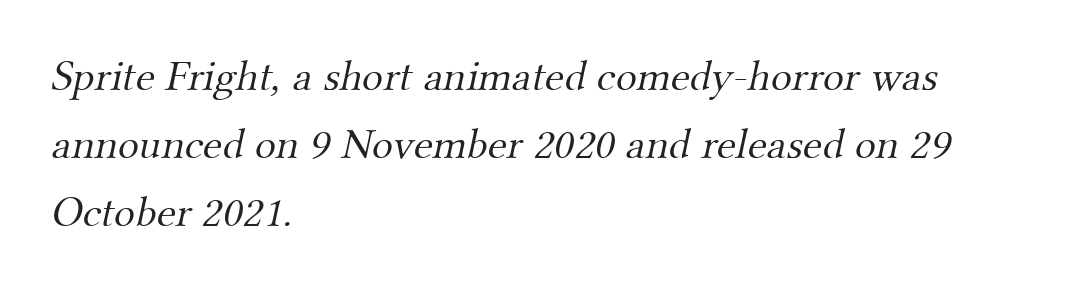
{"serif": "yes", "bold": "no", "weight": "light", "width": "normal", "stroke_contrast": "medium", "x_height": "small", "monospaced": "no", "underline": "no", "align": "left", "line_spacing": "normal", "line_spacing_ratio": 1.55, "letter_spacing": "normal", "letter_spacing_em": 0.0, "glyph_px": 44}
